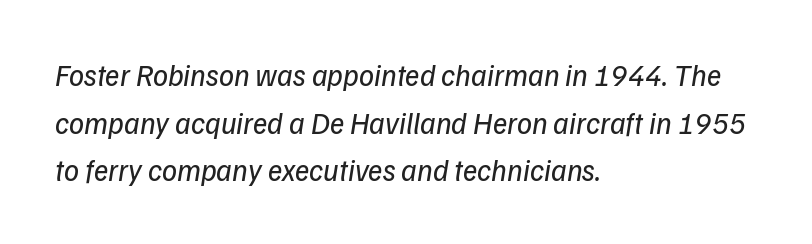
Q: Is the text bold? A: No.
Q: Is the text italic (slanted)? A: Yes, it leans right by about 9 degrees.
Q: Is the text underlined? A: No.
Q: How is the paragraph aligned? A: Left-aligned.
Q: Is the spacing between letters normal or unusually wide? A: Normal.
Q: Is the spacing between lines tight, normal or loose? A: Normal.
Q: Width (condensed, normal, or wide)? A: Normal.
Q: Stroke contrast? A: Low.
Q: x-height? A: Medium.
Q: Monospaced? A: No.
